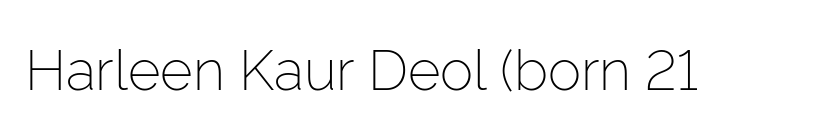
Q: Is the text bold? A: No.
Q: Is the text italic (slanted)? A: No, it is upright.
Q: Is the typeface a serif or a sans-serif typeface? A: Sans-serif.
Q: Is the text underlined? A: No.
Q: Is the spacing between letters normal or unusually wide? A: Normal.
Q: Width (condensed, normal, or wide)? A: Normal.
Q: Stroke contrast? A: Low.
Q: x-height? A: Medium.
Q: Monospaced? A: No.
